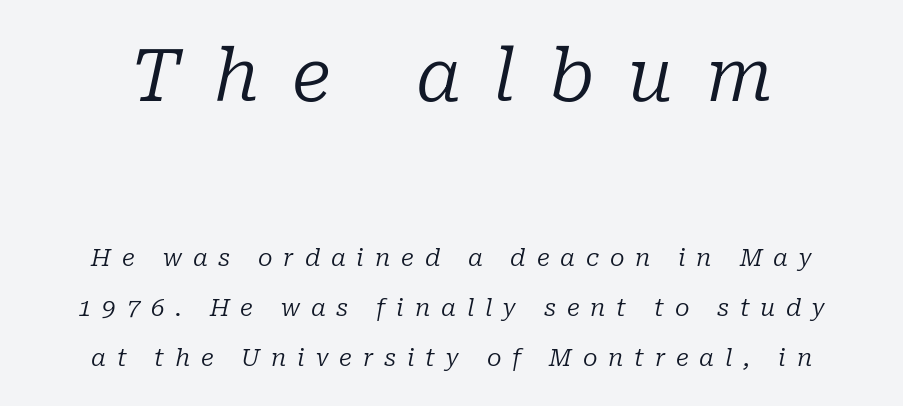
The image shows 73 px regular-weight serif type, italic (leaning right); set loose line spacing (2.08x), unusually wide letter spacing (+0.45 em), not underlined; the first (top) block is 3.04x larger; low stroke contrast and a medium x-height.
